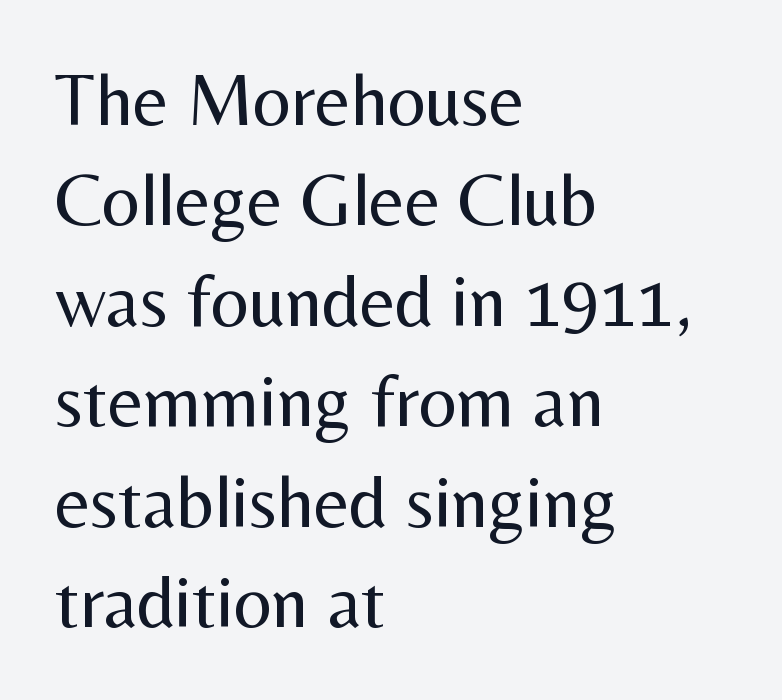
Underlining? Definitely not there. The text block is weighted toward the left margin, trailing off unevenly rightward. A typesetter would call this leading conventional body-copy spacing. Heaviness? Minimal to ordinary, like unemphasized prose. In terms of letterform style, serifs are entirely absent. Tracking here is standard; glyphs follow each other at the usual distance.
